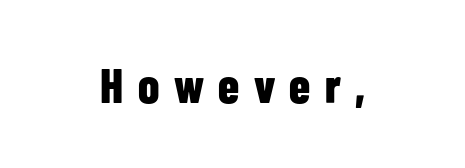
The image shows 48 px bold, condensed sans-serif type, upright; set centered, unusually wide letter spacing (+0.3 em), not underlined; low stroke contrast and a medium x-height.
